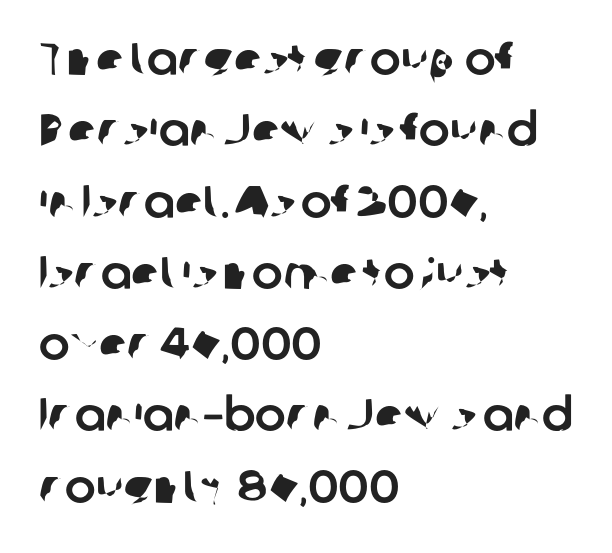
Q: Is the typeface a serif or a sans-serif typeface? A: Sans-serif.
Q: Is the text underlined? A: No.
Q: How is the paragraph aligned? A: Left-aligned.
Q: Is the spacing between letters normal or unusually wide? A: Normal.
Q: Is the spacing between lines tight, normal or loose? A: Normal.
Q: Width (condensed, normal, or wide)? A: Normal.
Q: Stroke contrast? A: Low.
Q: x-height? A: Medium.
Q: Monospaced? A: No.
